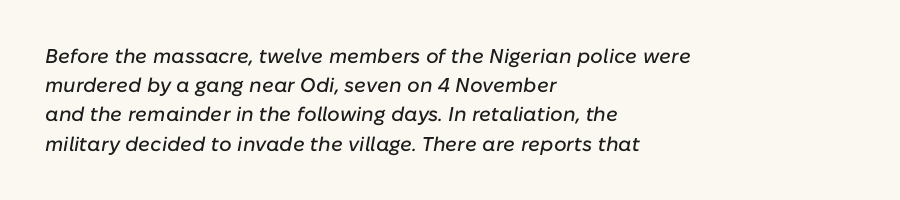
The image shows 20 px text type, italic (leaning right); set left-aligned, normal line spacing (1.46x), normal letter spacing, not underlined.
